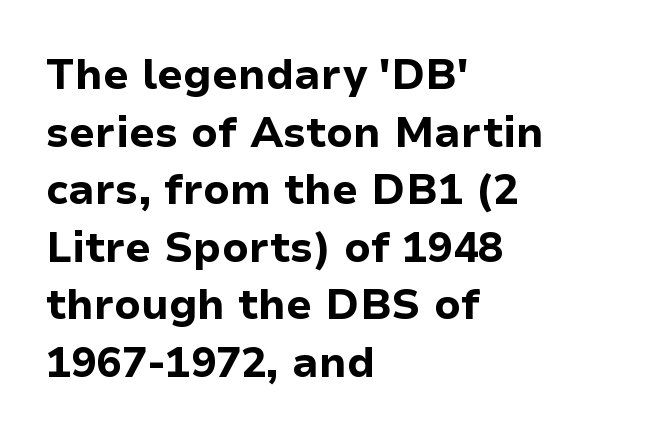
{"serif": "no", "italic": "no", "bold": "yes", "weight": "bold", "width": "normal", "stroke_contrast": "low", "x_height": "medium", "monospaced": "no", "underline": "no", "align": "left", "line_spacing": "normal", "line_spacing_ratio": 1.37, "letter_spacing": "normal", "letter_spacing_em": 0.0, "glyph_px": 42}
